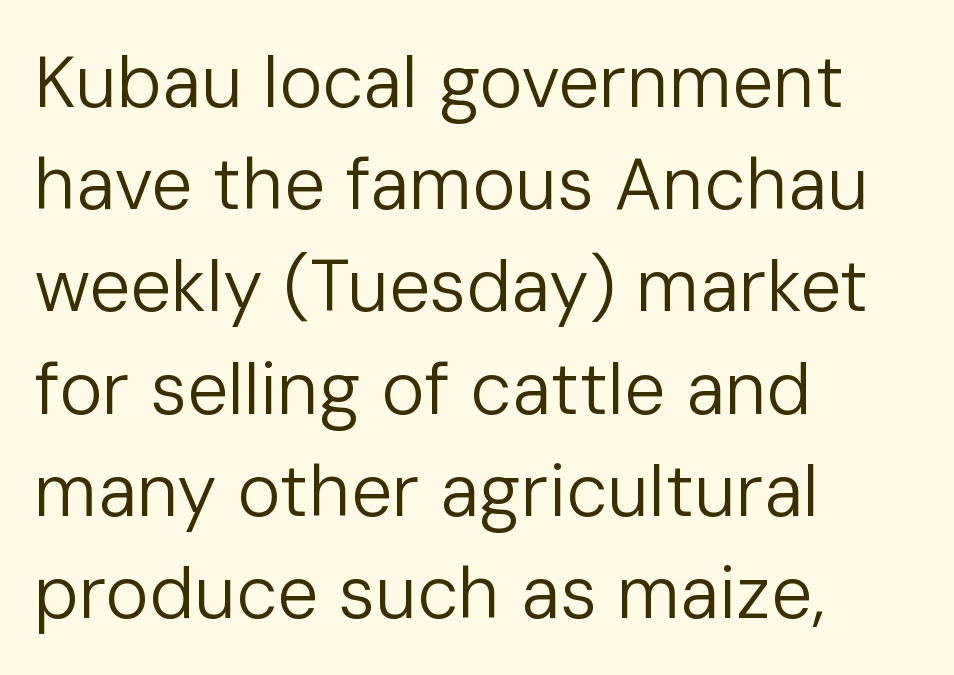
The image shows 73 px regular-weight sans-serif type, upright; set left-aligned, normal line spacing (1.4x), normal letter spacing, not underlined; low stroke contrast and a medium x-height.
